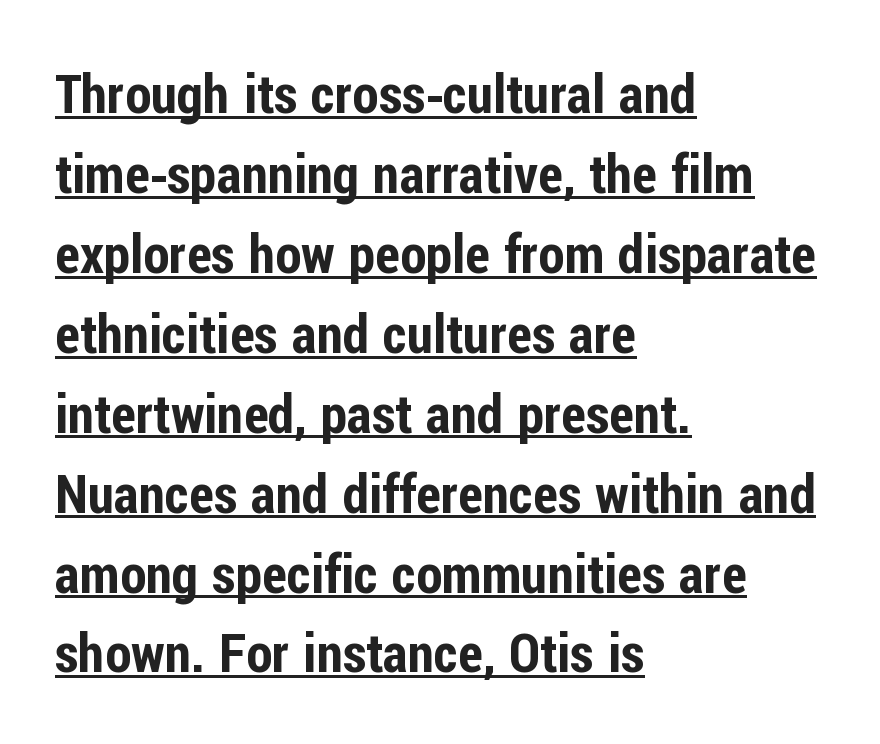
Q: Is the text italic (slanted)? A: No, it is upright.
Q: Is the typeface a serif or a sans-serif typeface? A: Sans-serif.
Q: Is the text underlined? A: Yes.
Q: How is the paragraph aligned? A: Left-aligned.
Q: Is the spacing between letters normal or unusually wide? A: Normal.
Q: Is the spacing between lines tight, normal or loose? A: Normal.
Q: Width (condensed, normal, or wide)? A: Condensed.
Q: Stroke contrast? A: Low.
Q: x-height? A: Medium.
Q: Monospaced? A: No.
